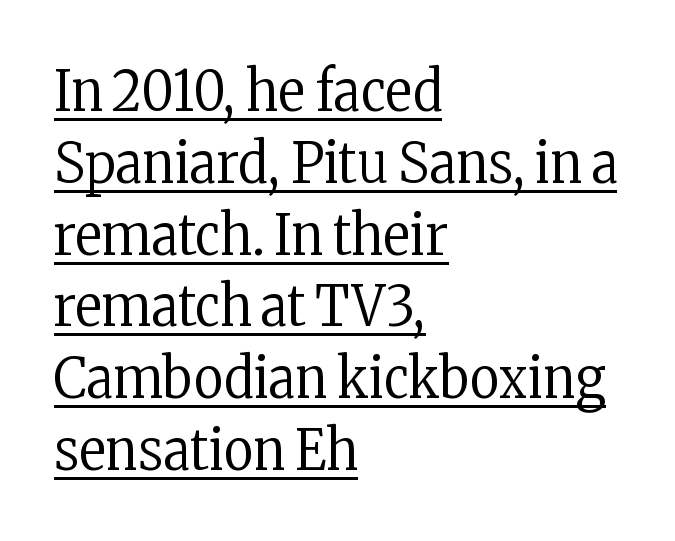
{"serif": "yes", "italic": "no", "bold": "no", "weight": "regular", "width": "condensed", "stroke_contrast": "low", "x_height": "medium", "monospaced": "no", "underline": "yes", "align": "left", "line_spacing": "normal", "line_spacing_ratio": 1.26, "letter_spacing": "normal", "letter_spacing_em": 0.0, "glyph_px": 57}
